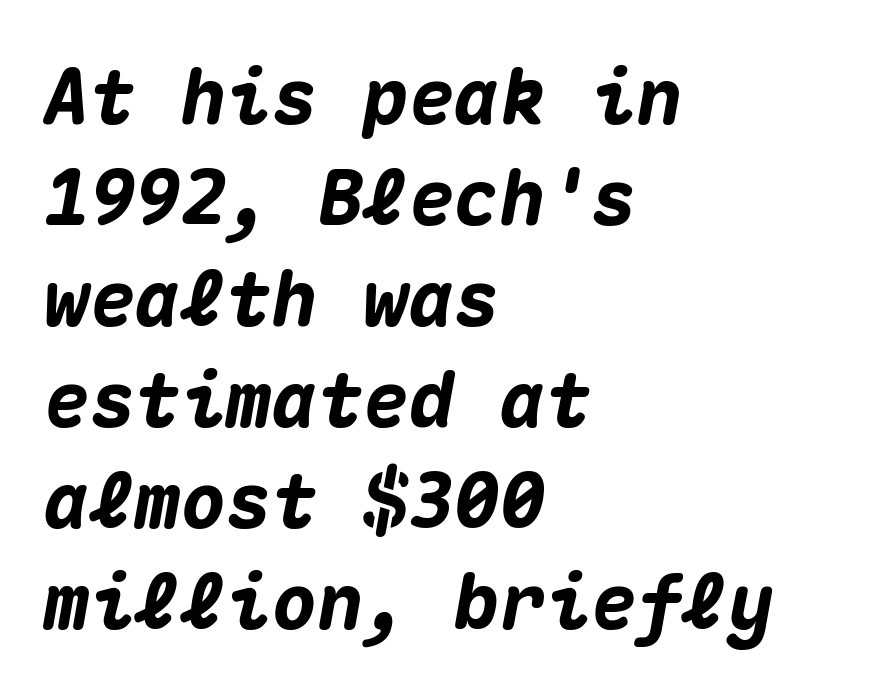
The image shows 76 px heavy type, italic (leaning right), monospaced; set left-aligned, normal line spacing (1.33x), normal letter spacing, not underlined; medium stroke contrast and a medium x-height.
